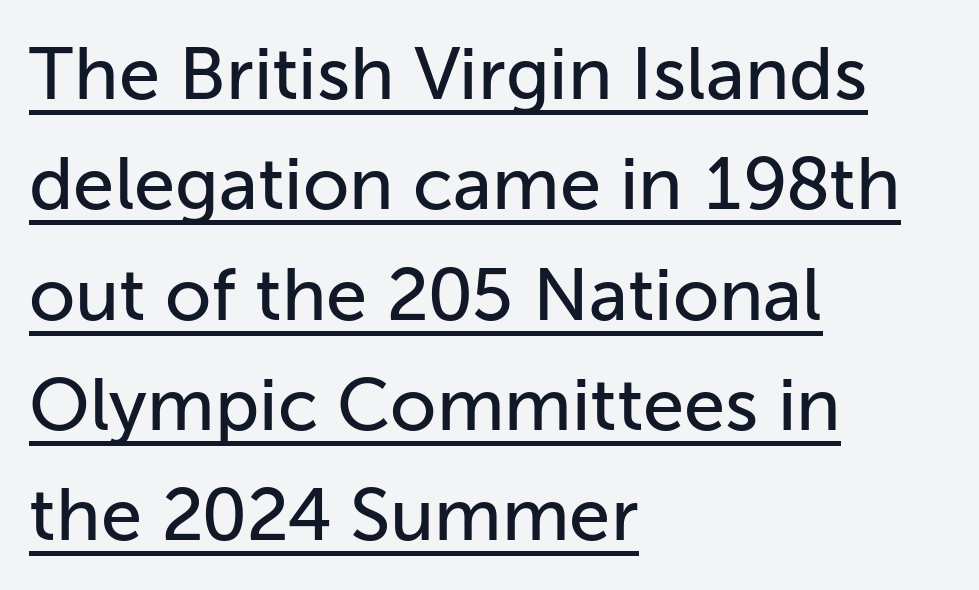
In designer terms, the underline attribute is active on this setting. Rendered with straight, roman letterforms. Compared with typical body copy, the letter spacing here is the same. The passage is arranged the way most books set body copy — flush left. In terms of letterform style, serifs are entirely absent.
